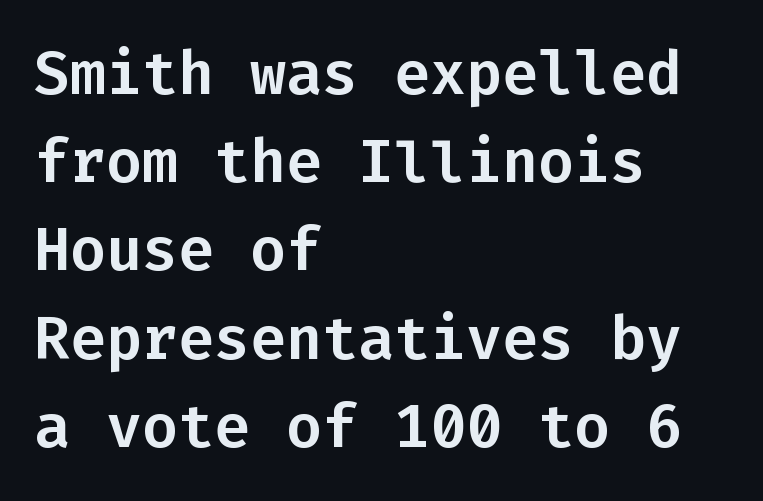
The image shows 60 px sans-serif type, upright, monospaced; set left-aligned, normal line spacing (1.47x), normal letter spacing, not underlined; low stroke contrast and a medium x-height.
